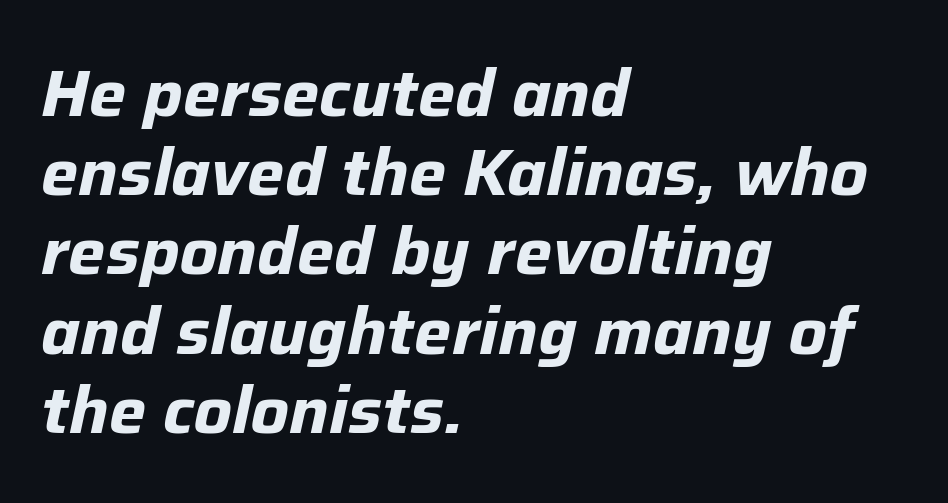
The type is set solid horizontally, with unmodified tracking. These lines carry a lot of weight — the face is fully bold. In terms of posture, this sample is oblique. Do the characters align in a grid? No, the font is proportional. Descenders are the only things crossing below the line.
